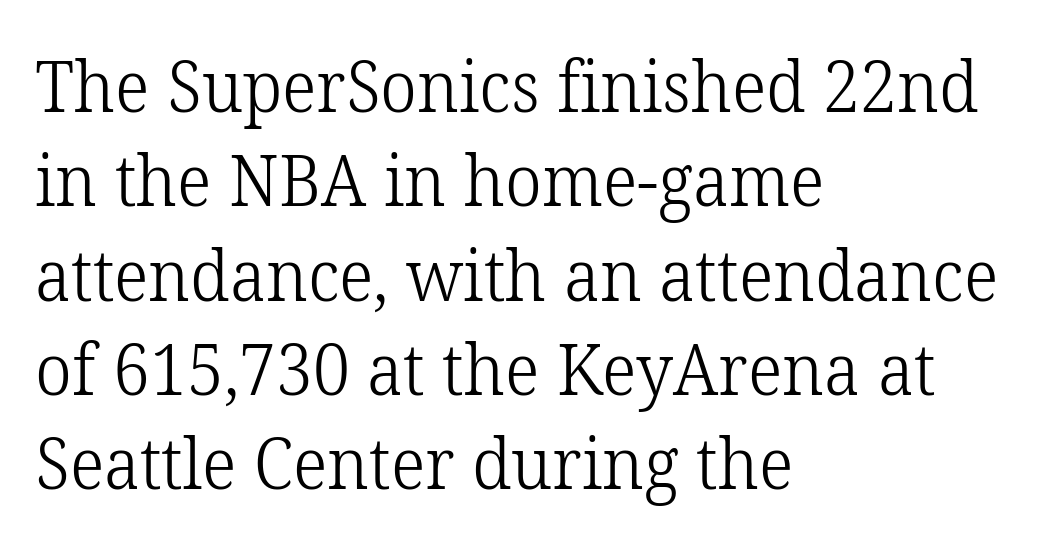
The font is comparable to plain body text, perhaps lighter. These lines are rendered in a variable-pitch font. Characters follow at the spacing the type designer built in. The words here are not underlined.
